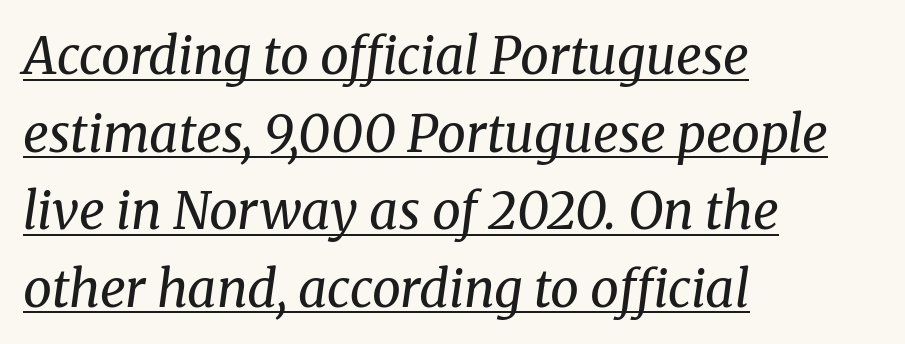
Ink coverage per letter is moderate at most. Quick note: italic. The line texture is even and compact thanks to regular tracking. Notice how a bar underscores the lettering throughout. Looks like regular typesetting: each glyph gets only the width it needs. Alignment: flush left.
